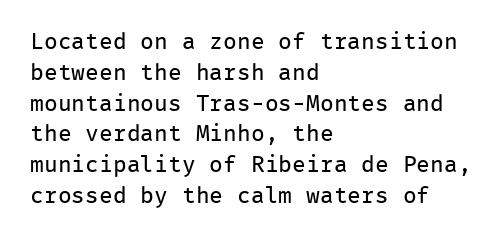
Descenders are the only things crossing below the line. The font sits on the lighter half of the weight spectrum, regular included. Does the copy run flush right? No — it runs flush left. Vertically, the passage feels balanced, rows spaced as you'd expect.
